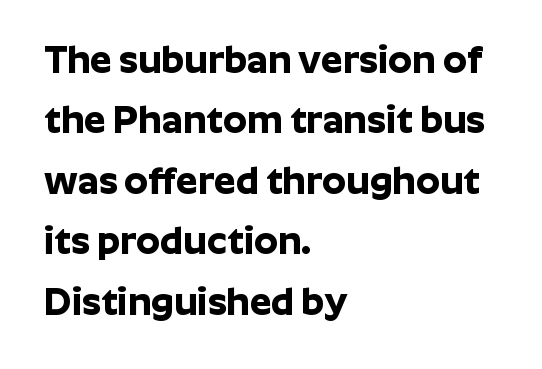
{"serif": "no", "italic": "no", "bold": "yes", "weight": "bold", "width": "normal", "stroke_contrast": "low", "x_height": "medium", "monospaced": "no", "underline": "no", "align": "left", "line_spacing": "normal", "line_spacing_ratio": 1.59, "letter_spacing": "normal", "letter_spacing_em": 0.0, "glyph_px": 38}
